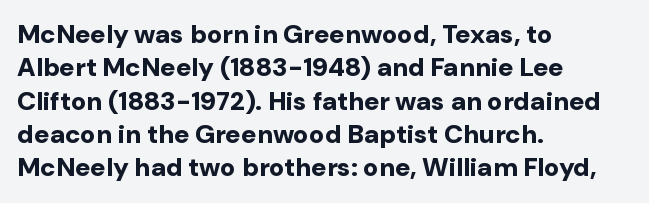
{"italic": "no", "bold": "yes", "underline": "no", "align": "left", "line_spacing": "normal", "line_spacing_ratio": 1.28, "letter_spacing": "normal", "letter_spacing_em": 0.0, "glyph_px": 26}
